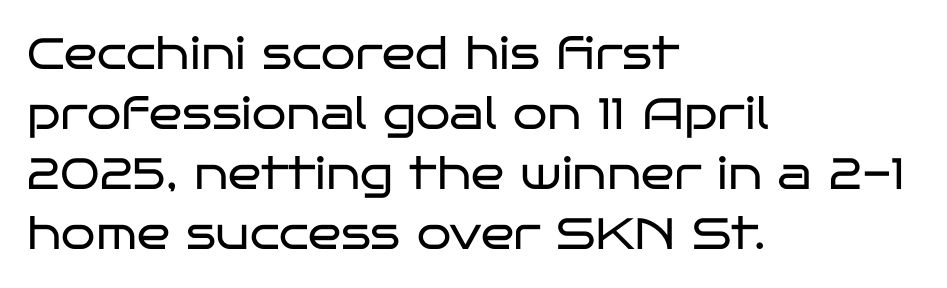
The image shows 44 px regular-weight, wide sans-serif type, upright; set left-aligned, normal line spacing (1.36x), normal letter spacing, not underlined; low stroke contrast and a large x-height.
